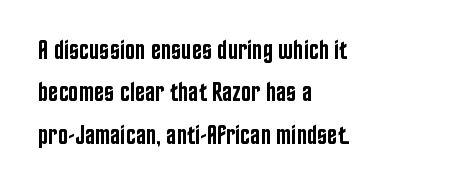
{"italic": "no", "bold": "semi", "underline": "no", "align": "left", "line_spacing": "normal", "line_spacing_ratio": 1.57, "letter_spacing": "normal", "letter_spacing_em": 0.0, "glyph_px": 27}
